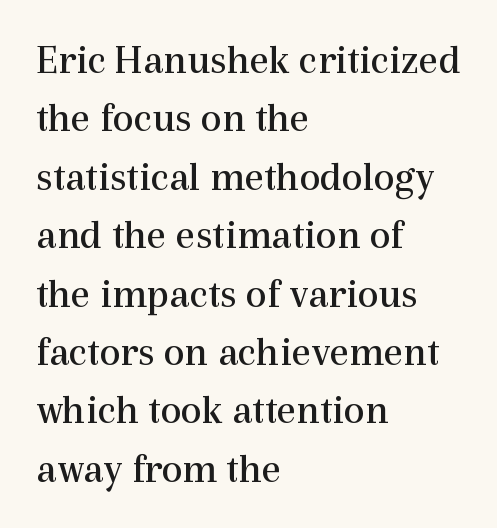
Q: Is the text bold? A: No.
Q: Is the text italic (slanted)? A: No, it is upright.
Q: Is the typeface a serif or a sans-serif typeface? A: Serif.
Q: Is the text underlined? A: No.
Q: How is the paragraph aligned? A: Left-aligned.
Q: Is the spacing between letters normal or unusually wide? A: Normal.
Q: Is the spacing between lines tight, normal or loose? A: Normal.
Q: Width (condensed, normal, or wide)? A: Normal.
Q: x-height? A: Medium.
Q: Monospaced? A: No.
